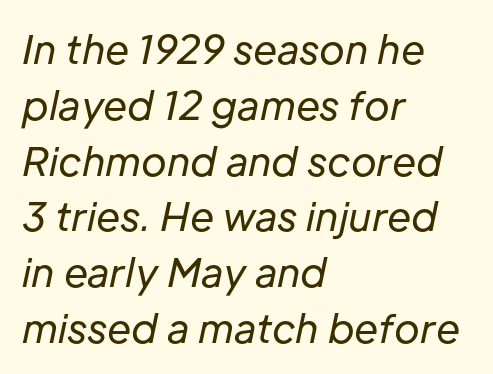
Q: Is the text bold? A: No.
Q: Is the text italic (slanted)? A: Yes, it leans right by about 12 degrees.
Q: Is the text underlined? A: No.
Q: How is the paragraph aligned? A: Left-aligned.
Q: Is the spacing between letters normal or unusually wide? A: Normal.
Q: Is the spacing between lines tight, normal or loose? A: Normal.
Q: Width (condensed, normal, or wide)? A: Normal.
Q: Stroke contrast? A: Low.
Q: x-height? A: Medium.
Q: Monospaced? A: No.
